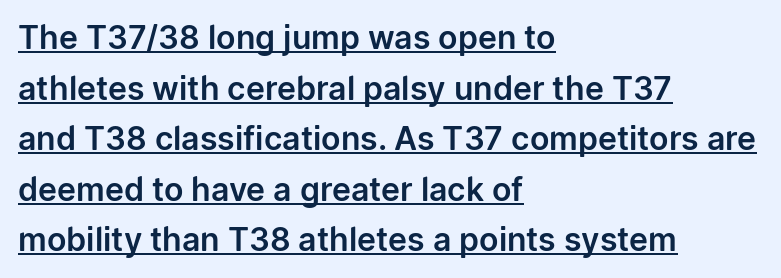
Q: Is the text italic (slanted)? A: No, it is upright.
Q: Is the typeface a serif or a sans-serif typeface? A: Sans-serif.
Q: Is the text underlined? A: Yes.
Q: How is the paragraph aligned? A: Left-aligned.
Q: Is the spacing between letters normal or unusually wide? A: Normal.
Q: Is the spacing between lines tight, normal or loose? A: Normal.
Q: Width (condensed, normal, or wide)? A: Normal.
Q: Stroke contrast? A: Low.
Q: x-height? A: Medium.
Q: Monospaced? A: No.
